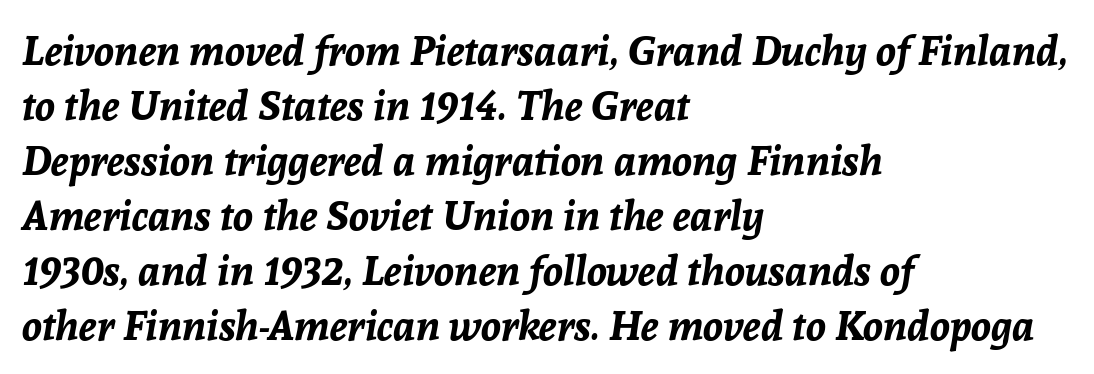
{"italic": "yes", "lean": "right", "slant_degrees": 8, "bold": "yes", "weight": "bold", "width": "normal", "stroke_contrast": "low", "x_height": "medium", "monospaced": "no", "underline": "no", "align": "left", "line_spacing": "normal", "line_spacing_ratio": 1.34, "letter_spacing": "normal", "letter_spacing_em": 0.0, "glyph_px": 41}
